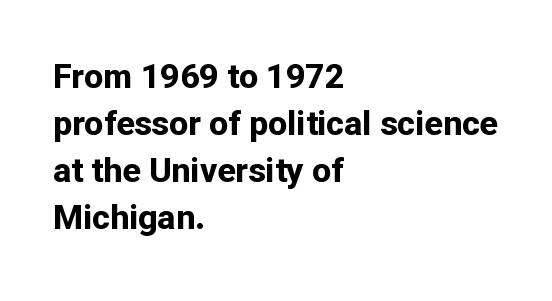
Q: Is the text bold? A: Yes.
Q: Is the text italic (slanted)? A: No, it is upright.
Q: Is the typeface a serif or a sans-serif typeface? A: Sans-serif.
Q: Is the text underlined? A: No.
Q: How is the paragraph aligned? A: Left-aligned.
Q: Is the spacing between letters normal or unusually wide? A: Normal.
Q: Is the spacing between lines tight, normal or loose? A: Normal.
Q: Width (condensed, normal, or wide)? A: Normal.
Q: Stroke contrast? A: Low.
Q: x-height? A: Medium.
Q: Monospaced? A: No.
